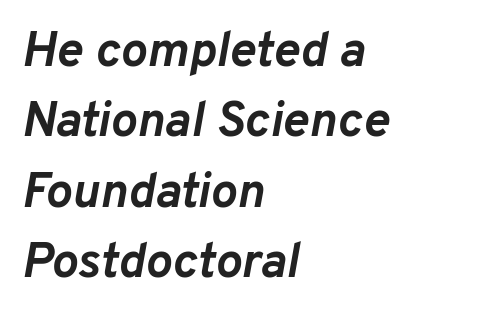
{"italic": "yes", "lean": "right", "slant_degrees": 10, "bold": "yes", "weight": "semibold", "width": "normal", "stroke_contrast": "low", "x_height": "medium", "monospaced": "no", "underline": "no", "align": "left", "line_spacing": "normal", "line_spacing_ratio": 1.41, "letter_spacing": "normal", "letter_spacing_em": 0.0, "glyph_px": 50}
